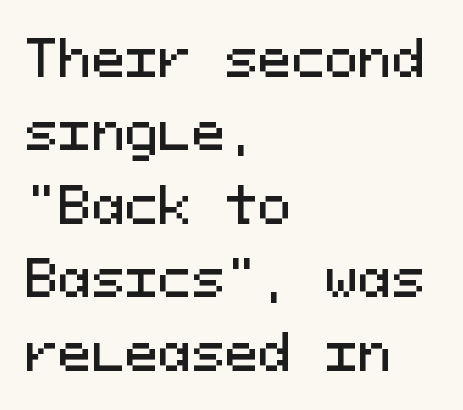
Q: Is the text italic (slanted)? A: No, it is upright.
Q: Is the typeface a serif or a sans-serif typeface? A: Sans-serif.
Q: Is the text underlined? A: No.
Q: How is the paragraph aligned? A: Left-aligned.
Q: Is the spacing between letters normal or unusually wide? A: Normal.
Q: Is the spacing between lines tight, normal or loose? A: Normal.
Q: Width (condensed, normal, or wide)? A: Normal.
Q: Stroke contrast? A: Medium.
Q: x-height? A: Medium.
Q: Monospaced? A: Yes.
